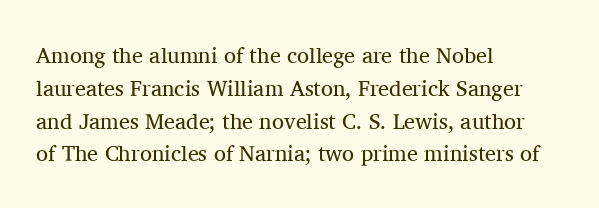
Descender tails drop into unmarked territory. Vertically, the passage feels balanced, rows spaced as you'd expect. The typesetter chose a ragged-right arrangement here. The typography opts for an upright posture over an oblique one. The rendering keeps characters at their native spacing. Stroke mass is kept to a normal reading level or below.
